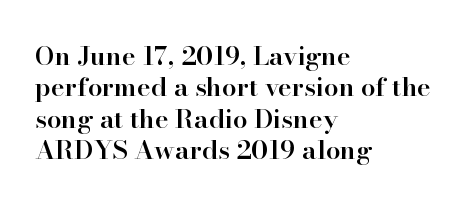
Q: Is the text bold? A: Semi-bold.
Q: Is the text italic (slanted)? A: No, it is upright.
Q: Is the text underlined? A: No.
Q: How is the paragraph aligned? A: Left-aligned.
Q: Is the spacing between letters normal or unusually wide? A: Normal.
